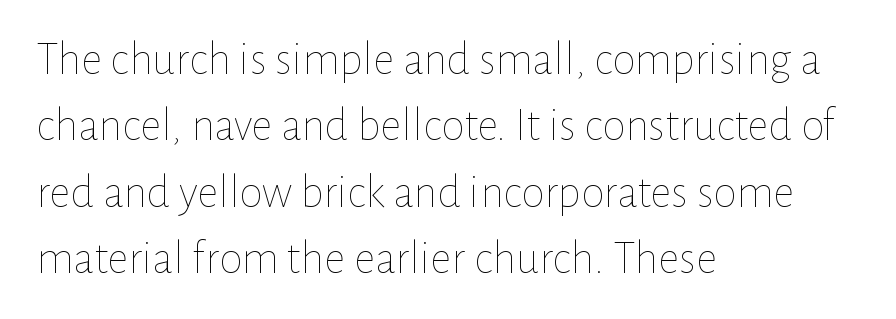
Each letter keeps its own natural width here, so spacing adapts to shape. How are the letters spaced? Ordinarily, with no added tracking. This sample keeps an unexceptional amount of space between lines. The type sits square on the baseline with zero lean. These glyphs show unthickened strokes, regular width or finer.
